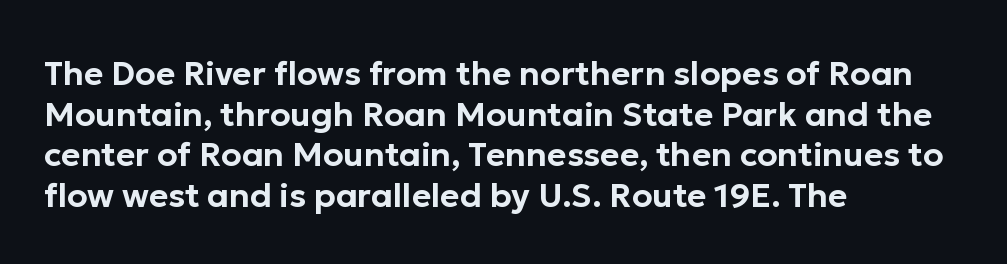
Q: Is the text italic (slanted)? A: No, it is upright.
Q: Is the typeface a serif or a sans-serif typeface? A: Sans-serif.
Q: Is the text underlined? A: No.
Q: How is the paragraph aligned? A: Left-aligned.
Q: Is the spacing between letters normal or unusually wide? A: Normal.
Q: Width (condensed, normal, or wide)? A: Normal.
Q: Stroke contrast? A: Low.
Q: x-height? A: Medium.
Q: Monospaced? A: No.
